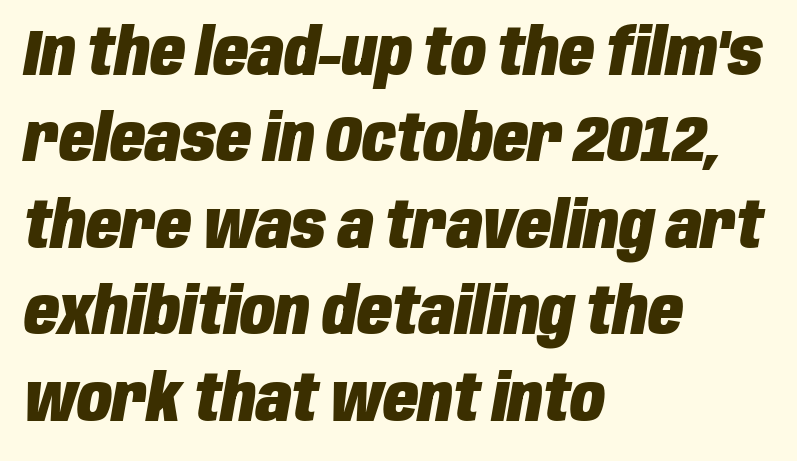
Q: Is the text bold? A: Yes.
Q: Is the text italic (slanted)? A: Yes, it leans right by about 10 degrees.
Q: Is the text underlined? A: No.
Q: How is the paragraph aligned? A: Left-aligned.
Q: Is the spacing between letters normal or unusually wide? A: Normal.
Q: Is the spacing between lines tight, normal or loose? A: Normal.
Q: Width (condensed, normal, or wide)? A: Condensed.
Q: Stroke contrast? A: Low.
Q: x-height? A: Large.
Q: Monospaced? A: No.
